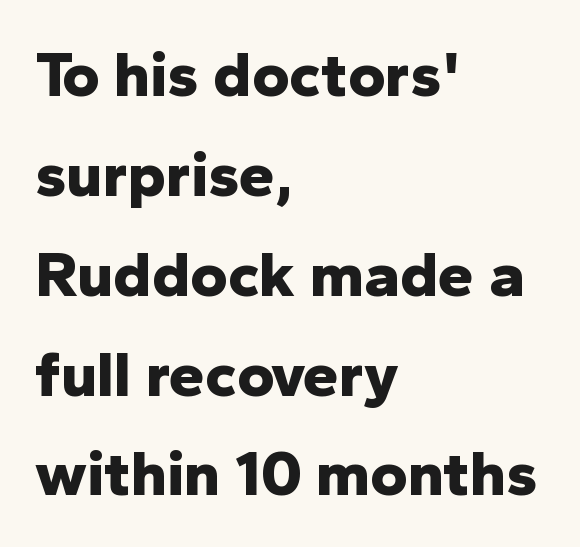
{"serif": "no", "italic": "no", "bold": "yes", "weight": "bold", "width": "normal", "stroke_contrast": "low", "x_height": "medium", "monospaced": "no", "underline": "no", "align": "left", "line_spacing": "normal", "line_spacing_ratio": 1.56, "letter_spacing": "normal", "letter_spacing_em": 0.0, "glyph_px": 64}
